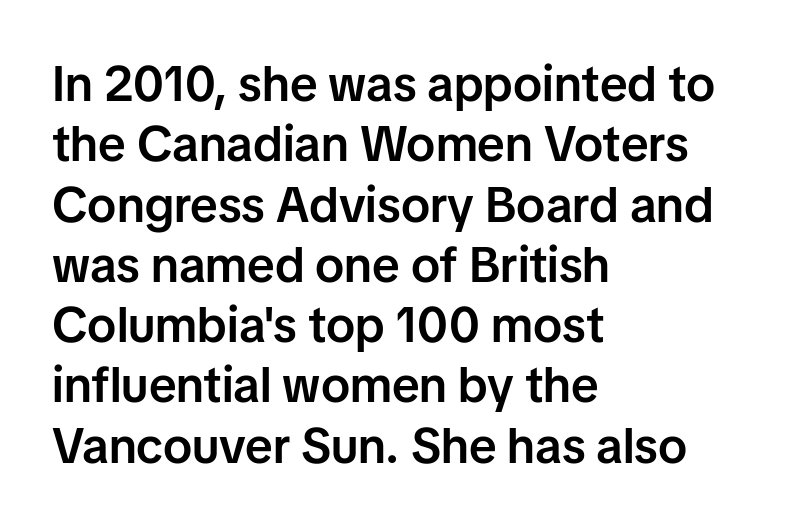
Type style note: lacks serifs. Character widths vary here, with narrow letters taking less room than wide ones. Just letters on the line, the space beneath them empty. The face used here is rendered with its standard letterfit.
